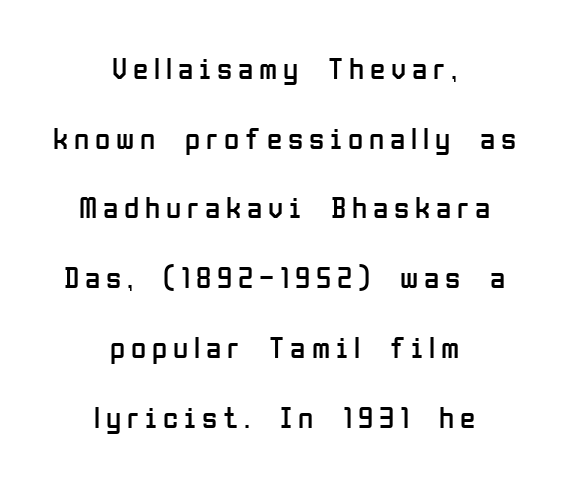
Q: Is the text bold? A: No.
Q: Is the text italic (slanted)? A: No, it is upright.
Q: Is the typeface a serif or a sans-serif typeface? A: Sans-serif.
Q: Is the text underlined? A: No.
Q: How is the paragraph aligned? A: Centered.
Q: Is the spacing between lines tight, normal or loose? A: Loose.
Q: Width (condensed, normal, or wide)? A: Condensed.
Q: Stroke contrast? A: Low.
Q: x-height? A: Medium.
Q: Monospaced? A: No.
